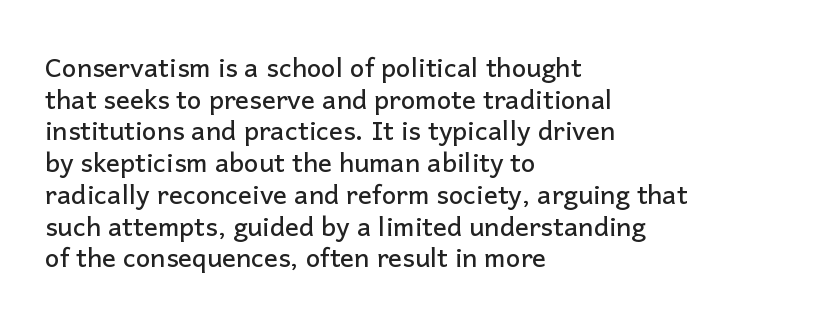
Q: Is the text italic (slanted)? A: No, it is upright.
Q: Is the text underlined? A: No.
Q: How is the paragraph aligned? A: Left-aligned.
Q: Is the spacing between letters normal or unusually wide? A: Normal.
